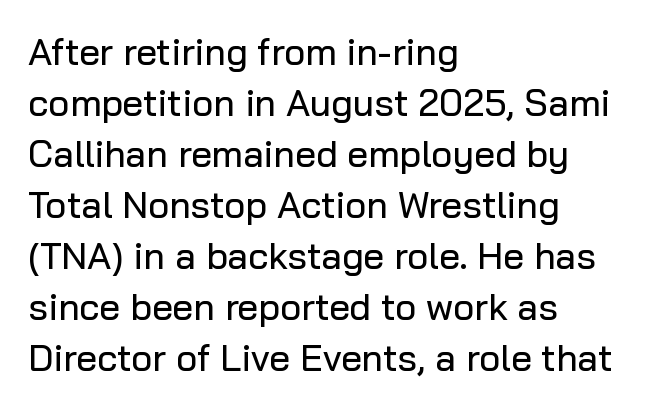
Stroke terminals: plain, sans-serif. Ordinary non-slanted type is in use. Notice how descenders clear the ascenders below comfortably — that's standard leading. Short note: letters normally spaced. Spacing verdict: proportional, widths tailored to each character.
